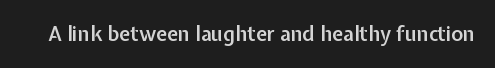
{"italic": "no", "bold": "semi", "underline": "no", "letter_spacing": "normal", "letter_spacing_em": 0.0, "glyph_px": 20}
